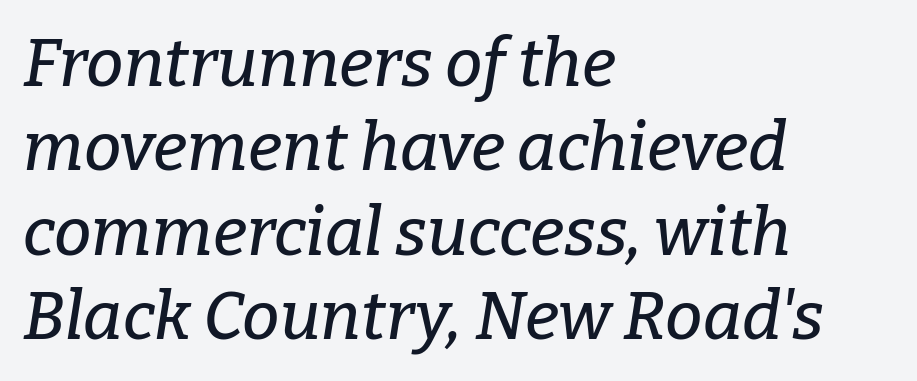
Q: Is the text italic (slanted)? A: Yes, it leans right by about 9 degrees.
Q: Is the typeface a serif or a sans-serif typeface? A: Serif.
Q: Is the text underlined? A: No.
Q: How is the paragraph aligned? A: Left-aligned.
Q: Is the spacing between letters normal or unusually wide? A: Normal.
Q: Is the spacing between lines tight, normal or loose? A: Normal.
Q: Width (condensed, normal, or wide)? A: Normal.
Q: Stroke contrast? A: Low.
Q: x-height? A: Medium.
Q: Monospaced? A: No.
